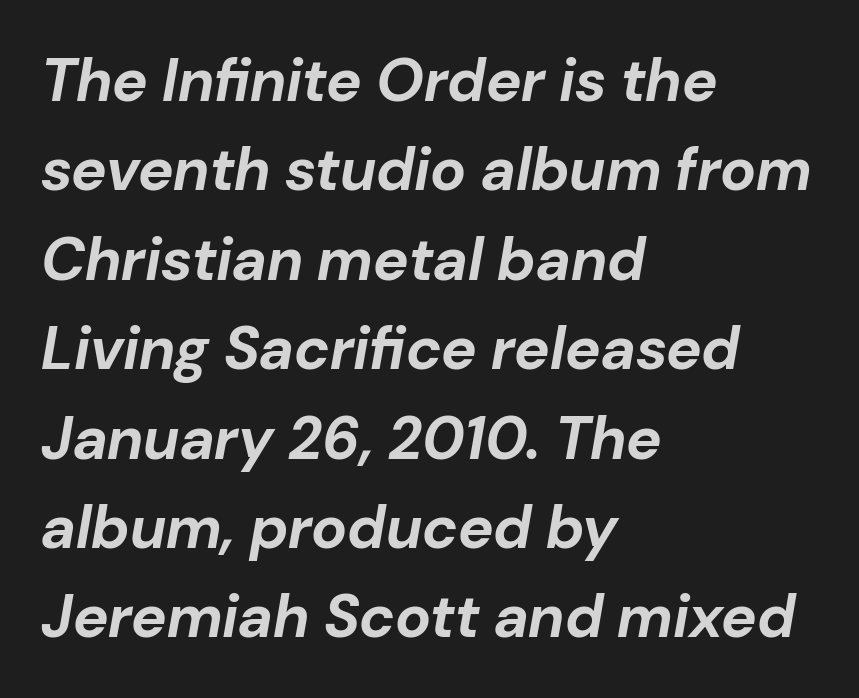
{"italic": "yes", "lean": "right", "slant_degrees": 10, "bold": "yes", "weight": "bold", "width": "normal", "stroke_contrast": "low", "x_height": "medium", "monospaced": "no", "underline": "no", "align": "left", "line_spacing": "normal", "line_spacing_ratio": 1.49, "letter_spacing": "normal", "letter_spacing_em": 0.0, "glyph_px": 60}
